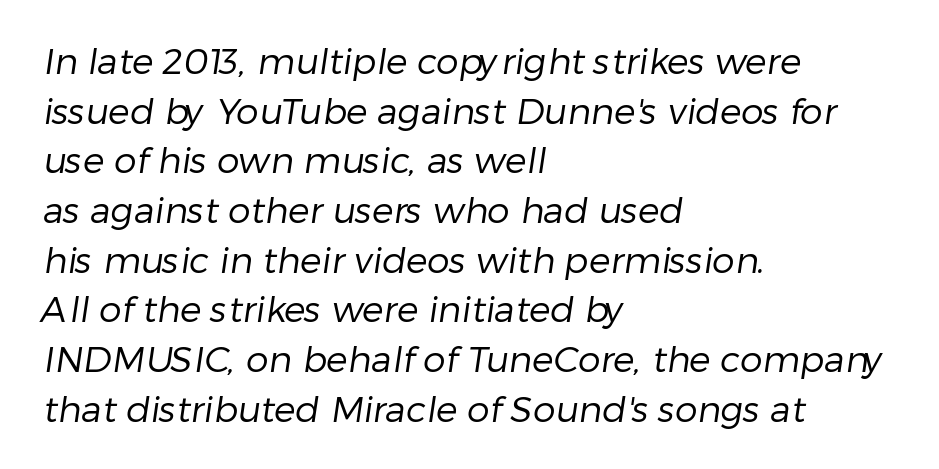
The image shows 36 px regular-weight sans-serif type; set left-aligned, normal line spacing (1.38x), normal letter spacing, not underlined; low stroke contrast and a medium x-height.
